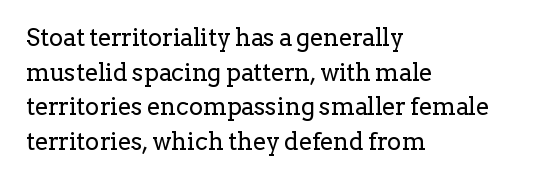
Regarding leading, the lines here are spaced in the standard way. The letters look calm and open, with moderate or lighter stems. Layout note: lines flush left. The rendering keeps characters at their native spacing. The lettering stays uniformly vertical, giving the passage a roman look. Underline: absent.
